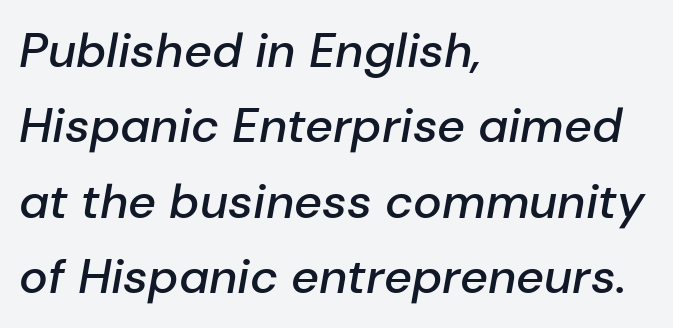
The image shows 48 px semibold type, italic (leaning right); set left-aligned, normal line spacing (1.57x), normal letter spacing, not underlined; low stroke contrast and a medium x-height.
